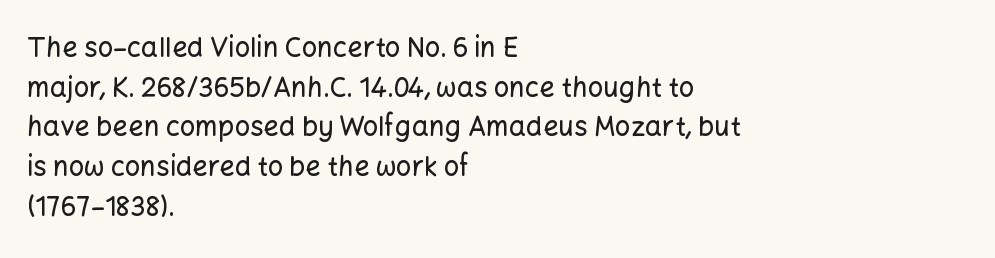
{"italic": "no", "underline": "no", "align": "left", "line_spacing": "normal", "line_spacing_ratio": 1.47, "letter_spacing": "normal", "letter_spacing_em": 0.0, "glyph_px": 27}
